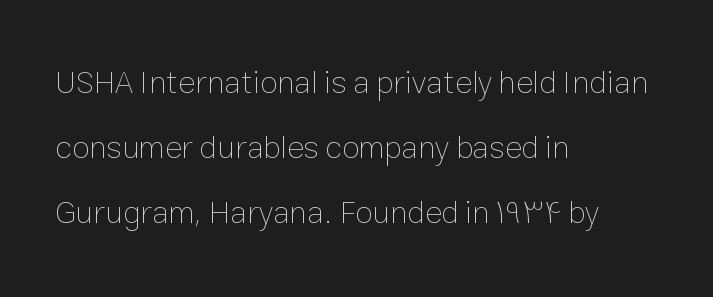
Stroke mass is kept to a normal reading level or below. A bare baseline throughout the passage. The rendering uses a large line-height, opening up the rows. Note the varied advance widths — an 'i' is clearly narrower than an 'm'. Do the letters lean? They stand straight. Words appear dense and cohesive because spacing is normal.
